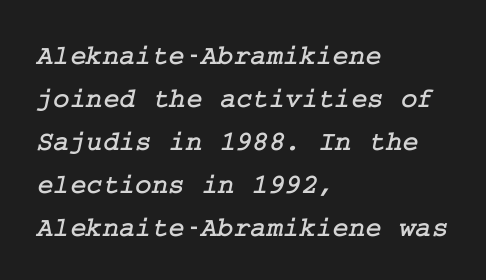
{"serif": "yes", "width": "normal", "stroke_contrast": "low", "x_height": "medium", "underline": "no", "align": "left", "line_spacing": "normal", "line_spacing_ratio": 1.54, "letter_spacing": "normal", "letter_spacing_em": 0.0, "glyph_px": 28}
